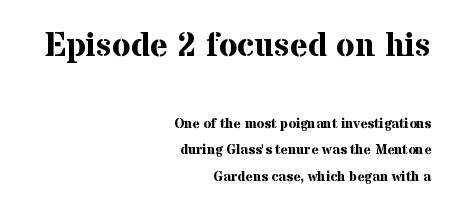
{"serif": "yes", "italic": "no", "bold": "yes", "weight": "bold", "width": "normal", "stroke_contrast": "medium", "x_height": "medium", "monospaced": "no", "underline": "no", "align": "right", "line_spacing": "loose", "line_spacing_ratio": 1.9, "letter_spacing": "normal", "letter_spacing_em": 0.0, "larger_block": "first", "size_ratio": 2.43, "glyph_px": 34}
